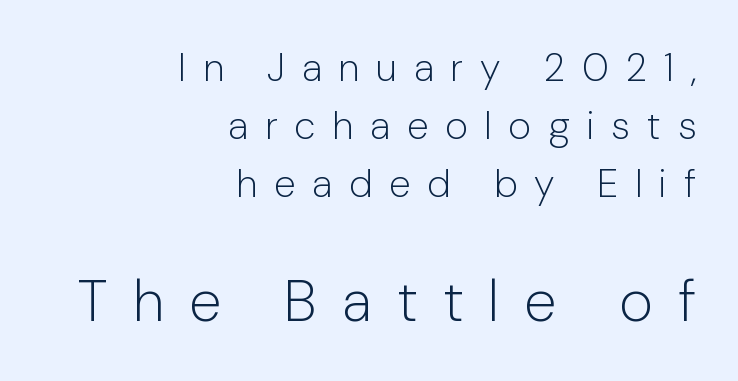
Q: Is the text bold? A: No.
Q: Is the text italic (slanted)? A: No, it is upright.
Q: Is the typeface a serif or a sans-serif typeface? A: Sans-serif.
Q: Is the text underlined? A: No.
Q: How is the paragraph aligned? A: Right-aligned.
Q: Is the spacing between letters normal or unusually wide? A: Unusually wide.
Q: Is the spacing between lines tight, normal or loose? A: Normal.
Q: Which block of text is set in a larger size, the first (top) or the second (bottom)? A: The second (bottom) one.
Q: Width (condensed, normal, or wide)? A: Normal.
Q: Stroke contrast? A: Low.
Q: x-height? A: Medium.
Q: Monospaced? A: No.
